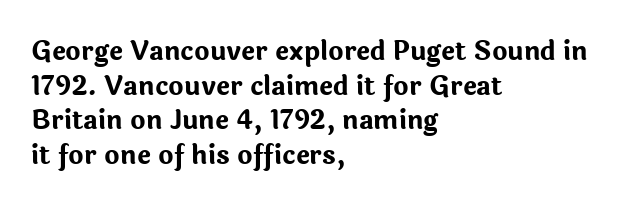
Do the letters lean? They stand straight. Standard letterfit; no display-style spreading of the glyphs. The strip under each line holds only bare page. The rendering anchors every line to the left-hand side. The glyphs have the mass of a bold cut. Quick note: interline space is typical.
